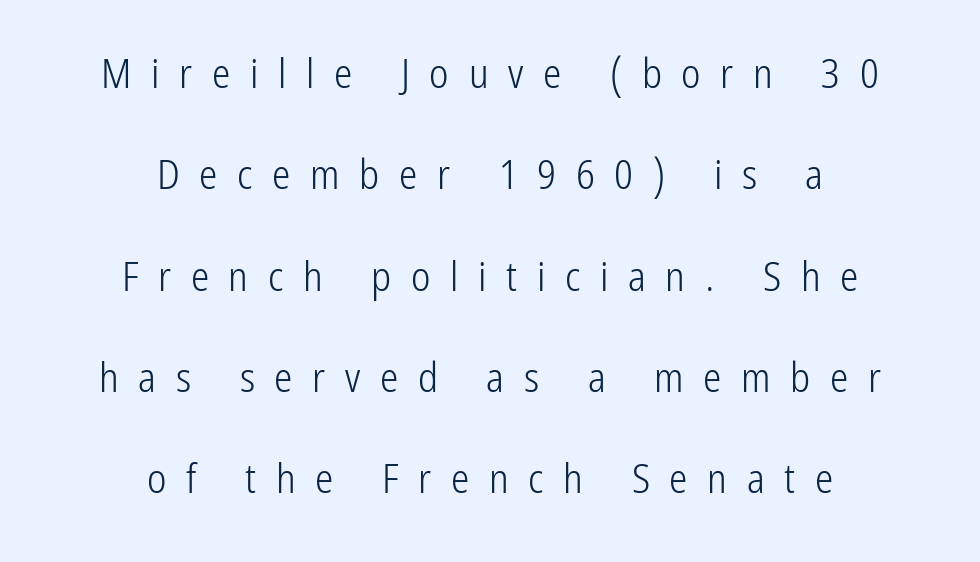
Rule under the text: the space is simply empty. A typesetter would call this proportional, since set widths differ per character. The passage shown is typeset with a sans-serif family. Rendered with straight, roman letterforms.
